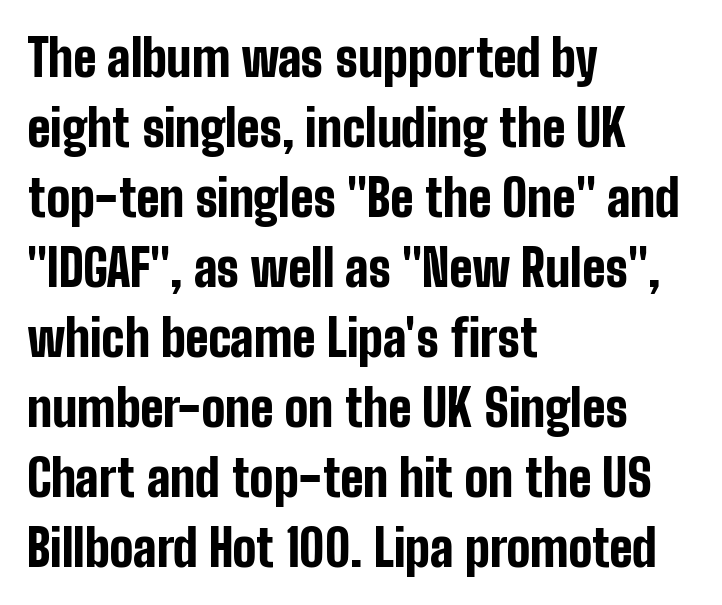
Q: Is the text bold? A: Yes.
Q: Is the text italic (slanted)? A: No, it is upright.
Q: Is the typeface a serif or a sans-serif typeface? A: Sans-serif.
Q: Is the text underlined? A: No.
Q: How is the paragraph aligned? A: Left-aligned.
Q: Is the spacing between letters normal or unusually wide? A: Normal.
Q: Is the spacing between lines tight, normal or loose? A: Normal.
Q: Width (condensed, normal, or wide)? A: Condensed.
Q: Stroke contrast? A: Low.
Q: x-height? A: Medium.
Q: Monospaced? A: No.
